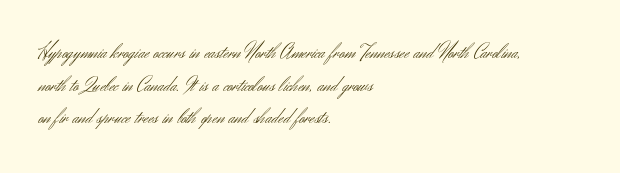
Here the glyphs are tracked normally, forming tight word shapes. Descenders hang freely into open space. Line beginnings align vertically; line endings do not. The rows are spaced the way most documents space them.
